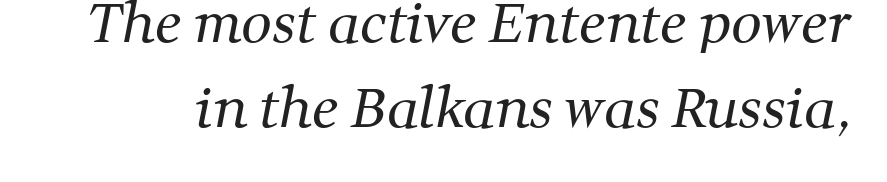
Ink coverage per letter is moderate at most. The strip under each line holds only bare page. The face used here is seriffed, in the tradition of book romans. Looks like regular typesetting: each glyph gets only the width it needs.
